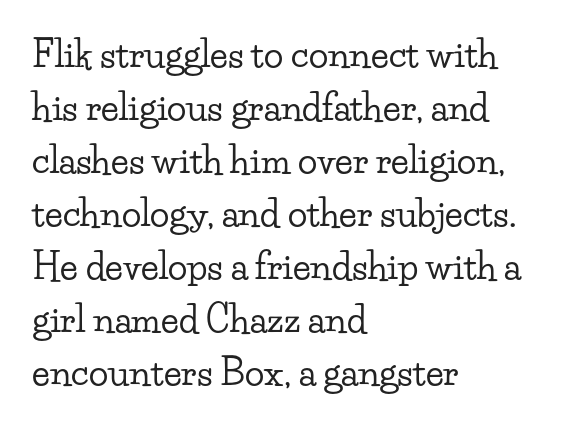
Layout note: lines flush left. Are there feet on the stems? There are — it's a serif. If you drew a line through each stem, it would be perfectly vertical. The rendering uses natural spacing where letterforms have individual widths. The space directly below the letters is spotless.
